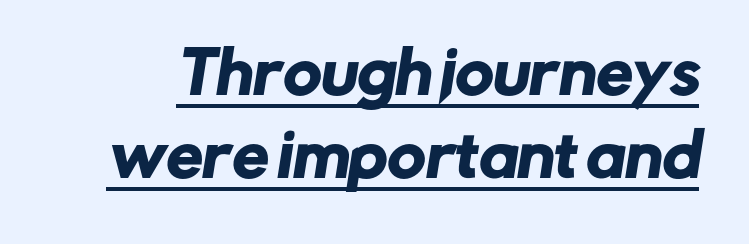
Compared with typical body copy, the letter spacing here is the same. Varying glyph widths throughout — classic text-font behaviour. Stroke terminals: plain, sans-serif. Successive baselines arrive at the customary interval.
